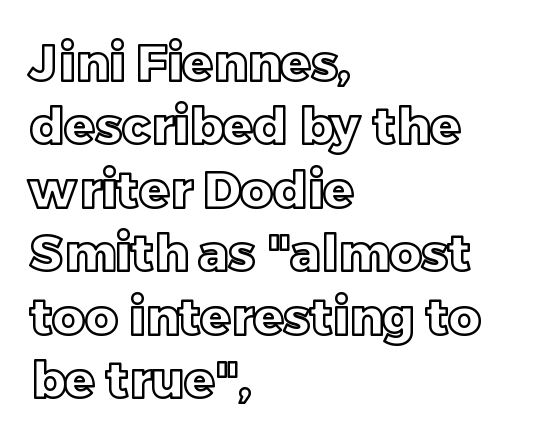
{"italic": "no", "width": "normal", "x_height": "large", "monospaced": "no", "underline": "no", "align": "left", "line_spacing": "normal", "line_spacing_ratio": 1.27, "letter_spacing": "normal", "letter_spacing_em": 0.0, "glyph_px": 50}
